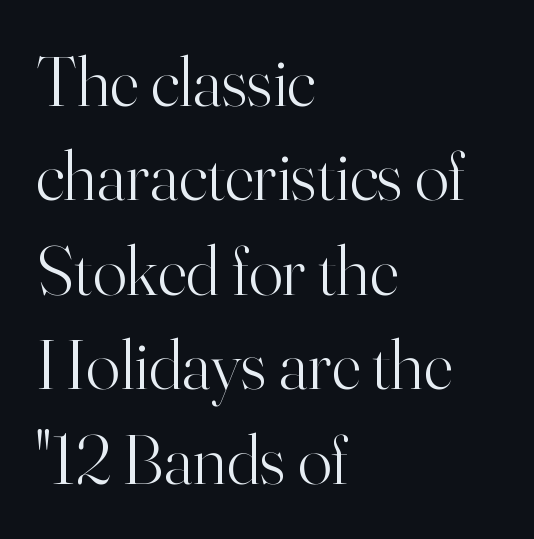
Q: Is the text bold? A: No.
Q: Is the text italic (slanted)? A: No, it is upright.
Q: Is the typeface a serif or a sans-serif typeface? A: Serif.
Q: Is the text underlined? A: No.
Q: How is the paragraph aligned? A: Left-aligned.
Q: Is the spacing between letters normal or unusually wide? A: Normal.
Q: Is the spacing between lines tight, normal or loose? A: Normal.
Q: Width (condensed, normal, or wide)? A: Normal.
Q: Stroke contrast? A: High.
Q: x-height? A: Small.
Q: Monospaced? A: No.
